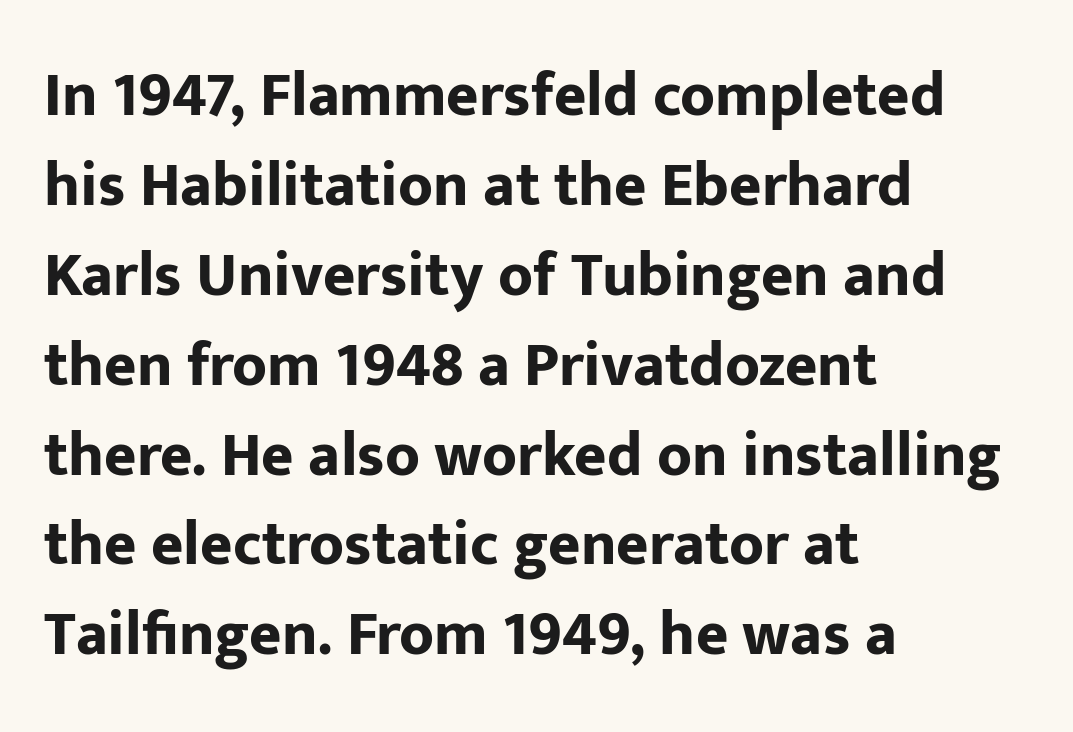
Q: Is the text bold? A: Yes.
Q: Is the text italic (slanted)? A: No, it is upright.
Q: Is the typeface a serif or a sans-serif typeface? A: Sans-serif.
Q: Is the text underlined? A: No.
Q: How is the paragraph aligned? A: Left-aligned.
Q: Is the spacing between letters normal or unusually wide? A: Normal.
Q: Is the spacing between lines tight, normal or loose? A: Normal.
Q: Width (condensed, normal, or wide)? A: Normal.
Q: Stroke contrast? A: Low.
Q: x-height? A: Medium.
Q: Monospaced? A: No.
